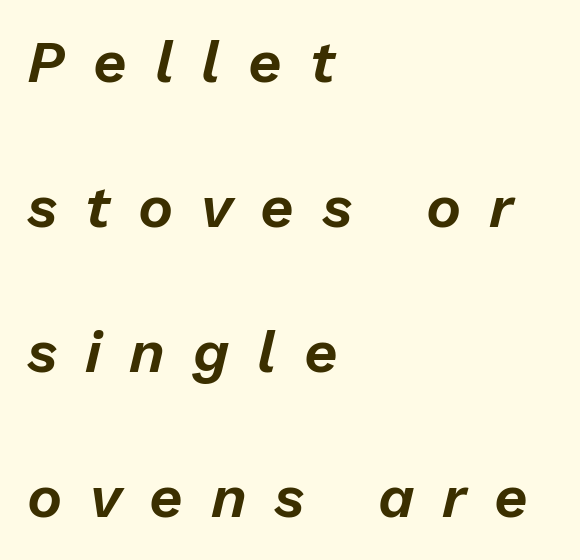
The image shows 59 px text type, italic (leaning right); set left-aligned, loose line spacing (2.46x), unusually wide letter spacing (+0.47 em), not underlined; low stroke contrast and a medium x-height.
